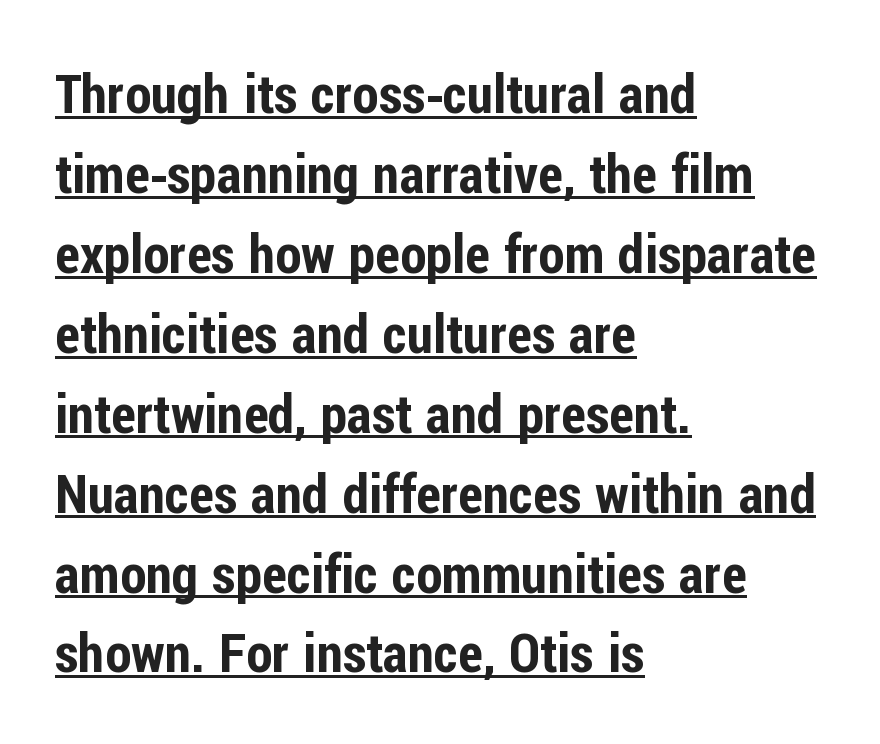
{"serif": "no", "italic": "no", "width": "condensed", "stroke_contrast": "low", "x_height": "medium", "monospaced": "no", "underline": "yes", "align": "left", "line_spacing": "normal", "line_spacing_ratio": 1.48, "letter_spacing": "normal", "letter_spacing_em": 0.0, "glyph_px": 54}
